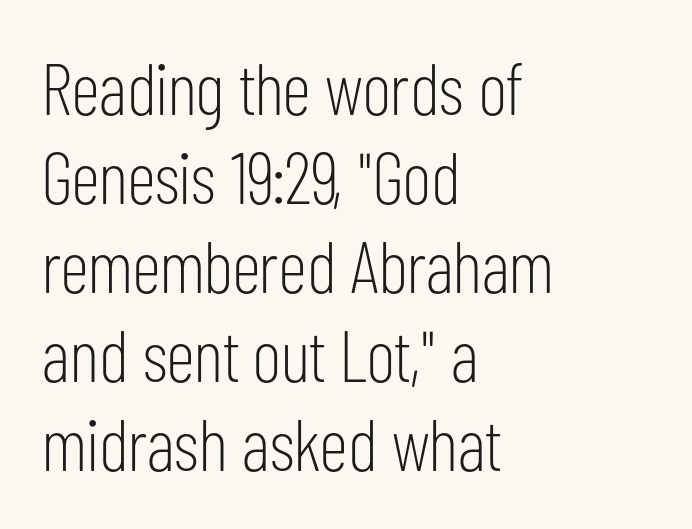
Here the glyphs are tracked normally, forming tight word shapes. Layout note: lines flush left. Do the letters lean? They stand straight. Note the varied advance widths — an 'i' is clearly narrower than an 'm'.
